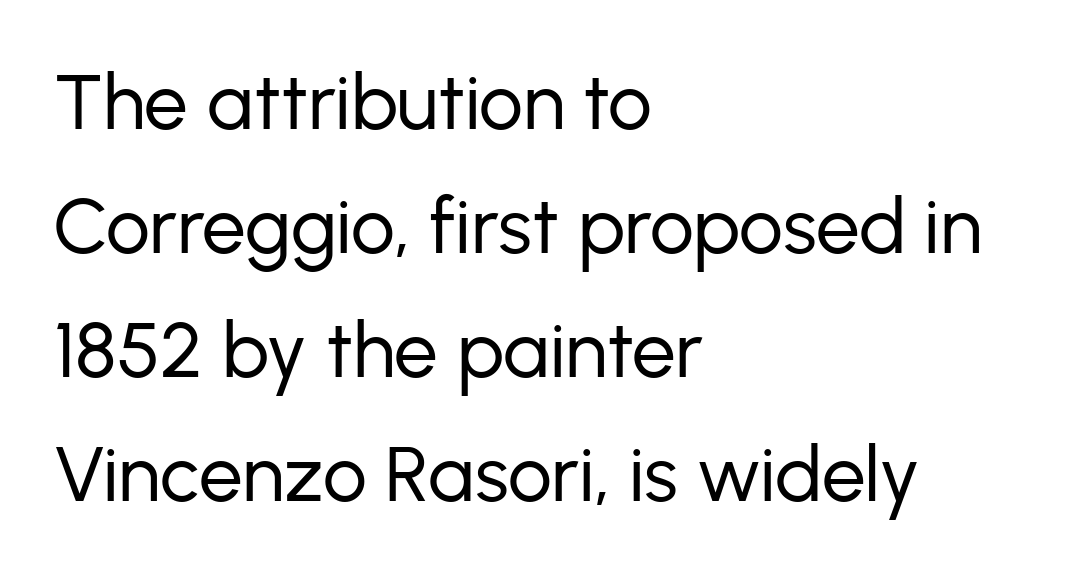
Q: Is the text bold? A: No.
Q: Is the text italic (slanted)? A: No, it is upright.
Q: Is the typeface a serif or a sans-serif typeface? A: Sans-serif.
Q: Is the text underlined? A: No.
Q: How is the paragraph aligned? A: Left-aligned.
Q: Is the spacing between letters normal or unusually wide? A: Normal.
Q: Is the spacing between lines tight, normal or loose? A: Normal.
Q: Width (condensed, normal, or wide)? A: Normal.
Q: Stroke contrast? A: Low.
Q: x-height? A: Medium.
Q: Monospaced? A: No.
